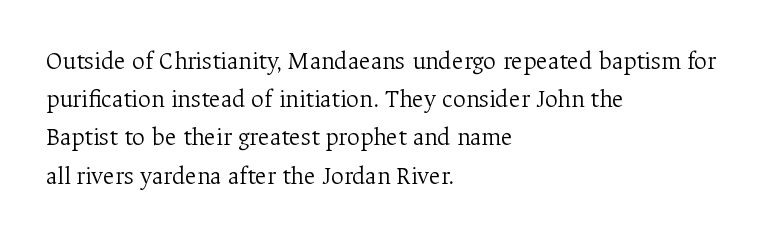
The image shows 25 px text type, upright; set left-aligned, normal line spacing (1.53x), normal letter spacing, not underlined.
